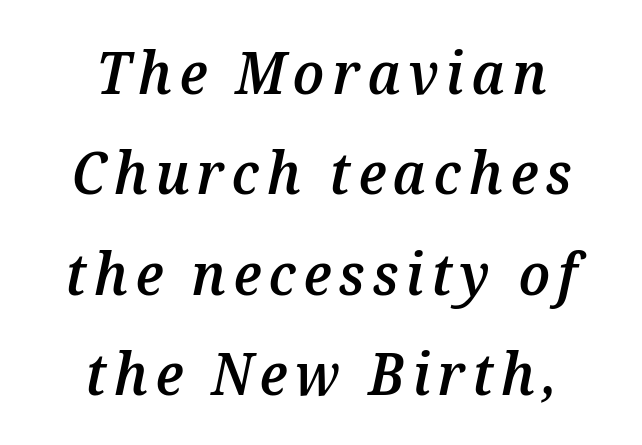
Q: Is the text bold? A: Semi-bold.
Q: Is the text italic (slanted)? A: Yes, it leans right by about 12 degrees.
Q: Is the text underlined? A: No.
Q: How is the paragraph aligned? A: Centered.
Q: Width (condensed, normal, or wide)? A: Normal.
Q: Stroke contrast? A: Medium.
Q: x-height? A: Medium.
Q: Monospaced? A: No.
